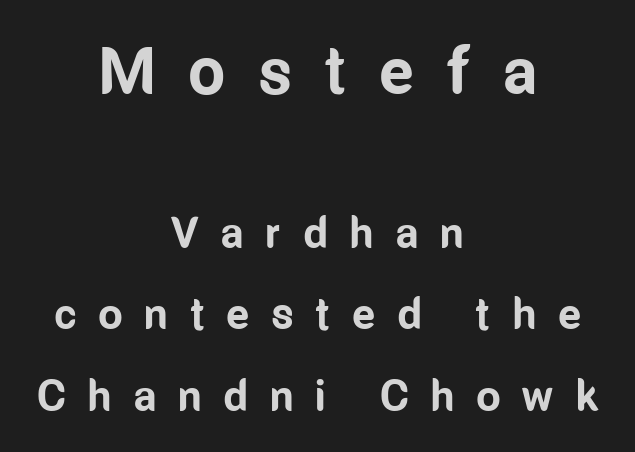
{"serif": "no", "italic": "no", "bold": "yes", "weight": "bold", "width": "condensed", "stroke_contrast": "low", "x_height": "medium", "monospaced": "no", "underline": "no", "align": "center", "line_spacing_ratio": 1.85, "letter_spacing": "wide", "letter_spacing_em": 0.49, "larger_block": "first", "size_ratio": 1.5, "glyph_px": 66}
